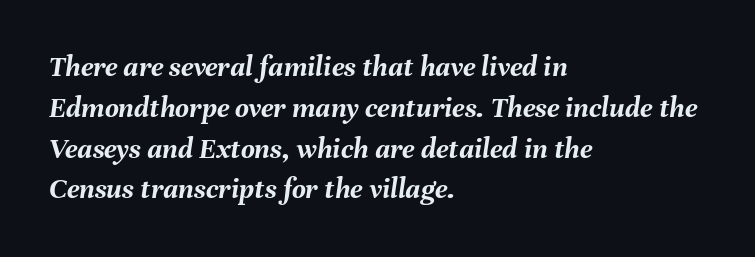
{"italic": "yes", "lean": "right", "slant_degrees": 8, "bold": "yes", "weight": "semibold", "width": "normal", "stroke_contrast": "medium", "x_height": "medium", "monospaced": "no", "underline": "no", "align": "left", "line_spacing": "normal", "line_spacing_ratio": 1.36, "letter_spacing": "normal", "letter_spacing_em": 0.0, "glyph_px": 30}
